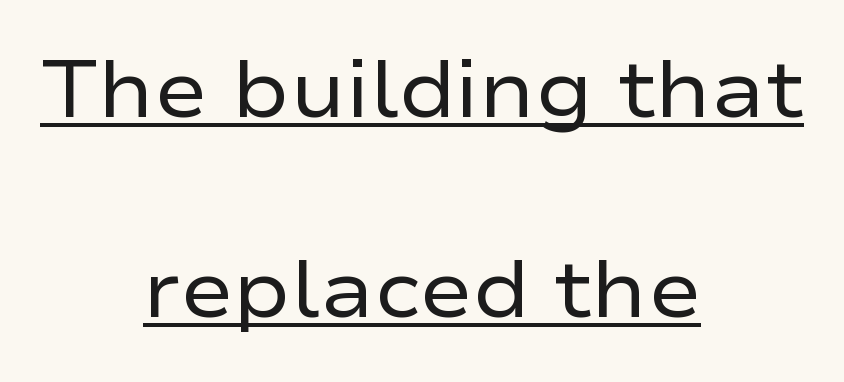
The image shows 80 px regular-weight, wide sans-serif type, upright; set centered, loose line spacing (2.5x), normal letter spacing, underlined; low stroke contrast and a medium x-height.
